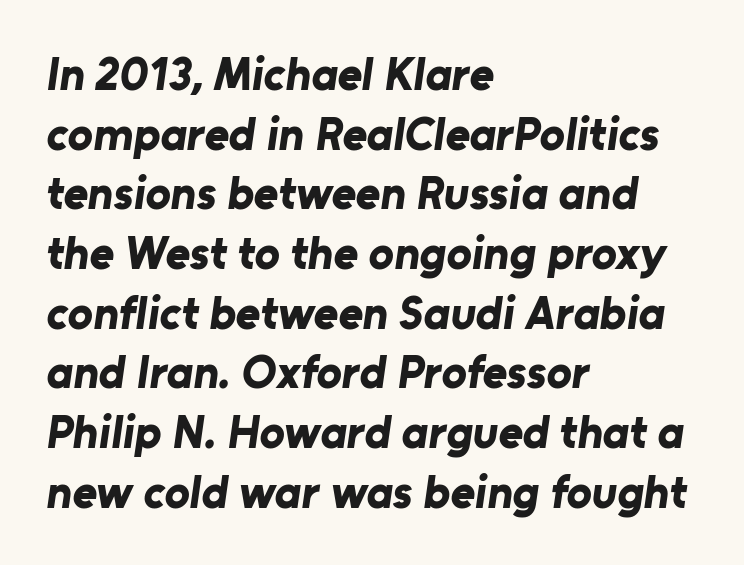
Q: Is the text bold? A: Yes.
Q: Is the typeface a serif or a sans-serif typeface? A: Sans-serif.
Q: Is the text underlined? A: No.
Q: How is the paragraph aligned? A: Left-aligned.
Q: Is the spacing between letters normal or unusually wide? A: Normal.
Q: Is the spacing between lines tight, normal or loose? A: Normal.
Q: Width (condensed, normal, or wide)? A: Normal.
Q: Stroke contrast? A: Low.
Q: x-height? A: Medium.
Q: Monospaced? A: No.
